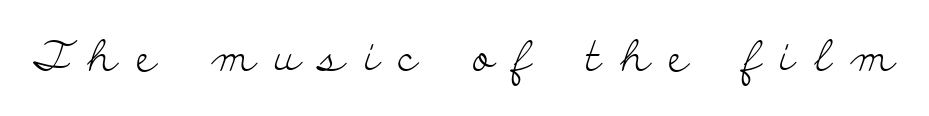
The image shows 42 px light, wide serif type; set unusually wide letter spacing (+0.46 em), not underlined; low stroke contrast and a small x-height.
